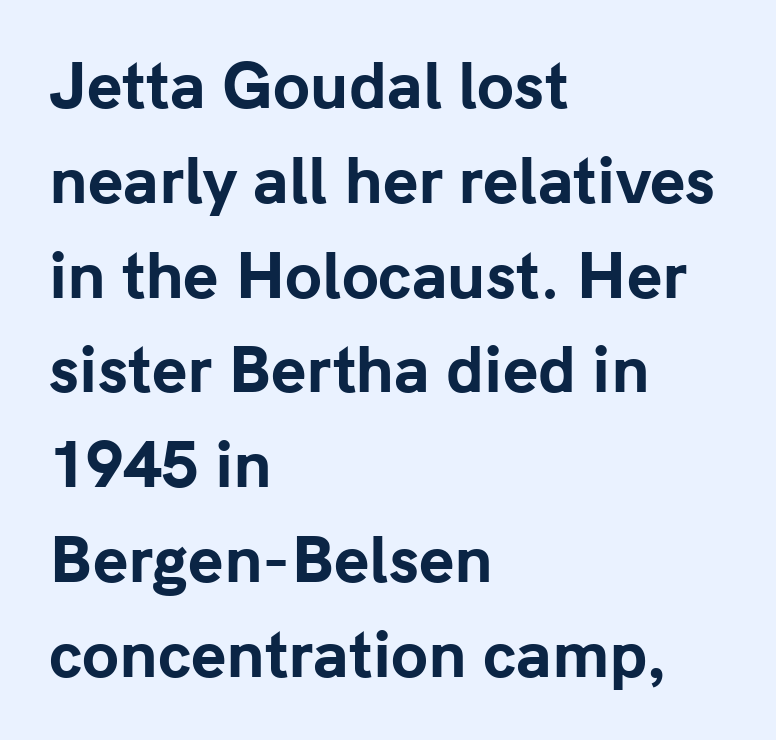
{"serif": "no", "italic": "no", "bold": "yes", "weight": "bold", "width": "normal", "stroke_contrast": "low", "x_height": "medium", "monospaced": "no", "underline": "no", "align": "left", "line_spacing": "normal", "line_spacing_ratio": 1.58, "letter_spacing": "normal", "letter_spacing_em": 0.0, "glyph_px": 60}
